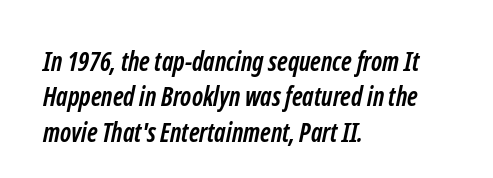
Characters follow at the spacing the type designer built in. Vertical spacing — default. Alignment: flush left. Students, this is bold: see how much ink each stroke carries.
